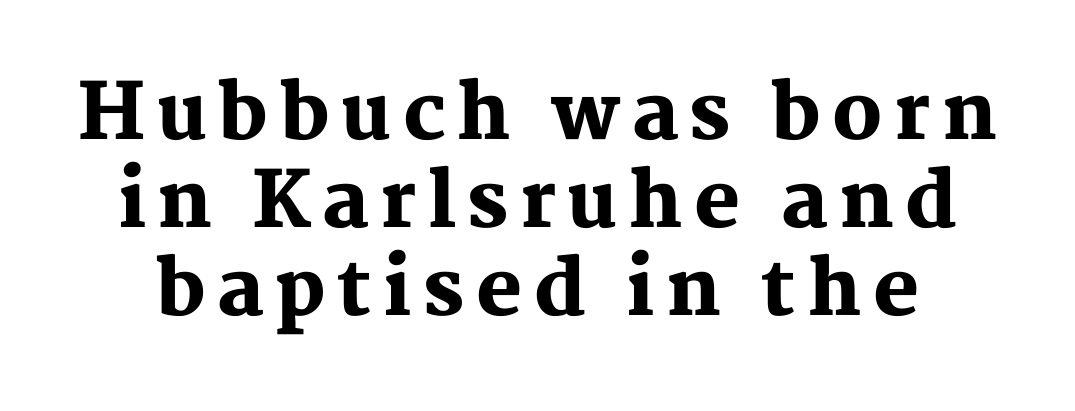
Q: Is the text bold? A: Yes.
Q: Is the text italic (slanted)? A: No, it is upright.
Q: Is the typeface a serif or a sans-serif typeface? A: Serif.
Q: Is the text underlined? A: No.
Q: Is the spacing between lines tight, normal or loose? A: Tight.
Q: Width (condensed, normal, or wide)? A: Normal.
Q: Stroke contrast? A: Medium.
Q: x-height? A: Medium.
Q: Monospaced? A: No.
